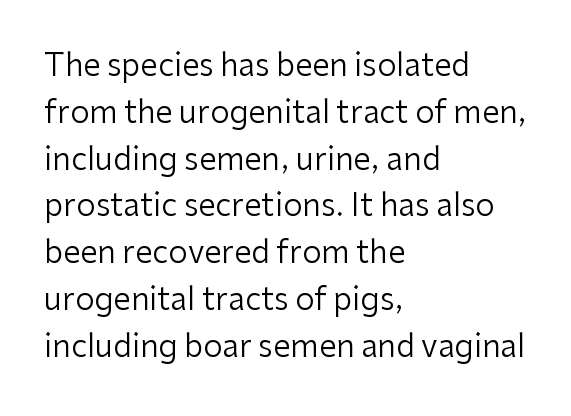
The image shows 31 px regular-weight sans-serif type, upright; set left-aligned, normal line spacing (1.51x), normal letter spacing, not underlined; low stroke contrast and a medium x-height.
